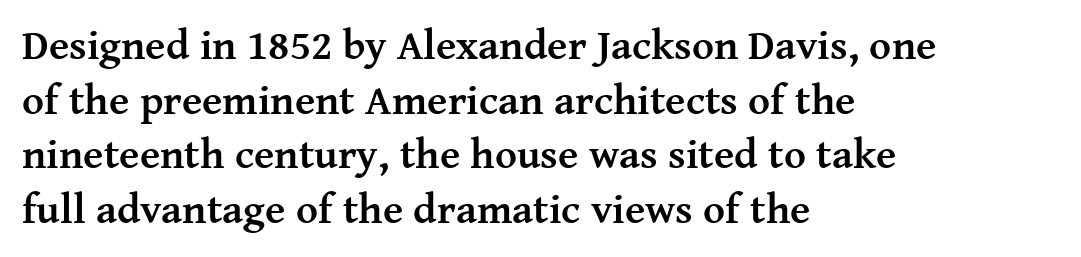
Q: Is the text bold? A: Yes.
Q: Is the text italic (slanted)? A: No, it is upright.
Q: Is the typeface a serif or a sans-serif typeface? A: Serif.
Q: Is the text underlined? A: No.
Q: How is the paragraph aligned? A: Left-aligned.
Q: Is the spacing between letters normal or unusually wide? A: Normal.
Q: Is the spacing between lines tight, normal or loose? A: Normal.
Q: Width (condensed, normal, or wide)? A: Normal.
Q: Stroke contrast? A: Medium.
Q: x-height? A: Medium.
Q: Monospaced? A: No.
